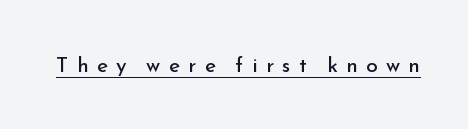
{"italic": "no", "bold": "no", "underline": "yes", "letter_spacing": "wide", "letter_spacing_em": 0.4, "glyph_px": 21}
